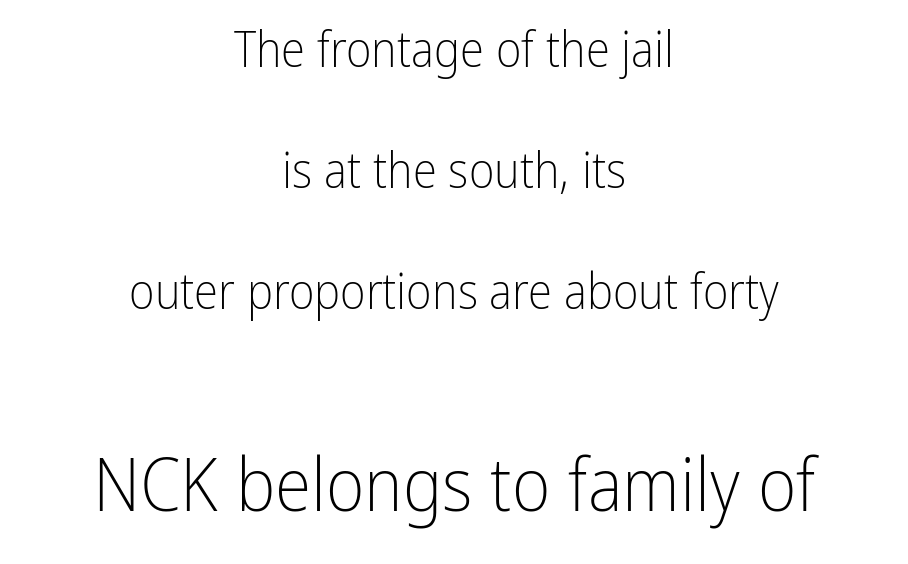
The image shows 74 px light, condensed sans-serif type, upright; set centered, loose line spacing (2.47x), normal letter spacing, not underlined; the second (bottom) block is 1.51x larger; low stroke contrast and a medium x-height.
